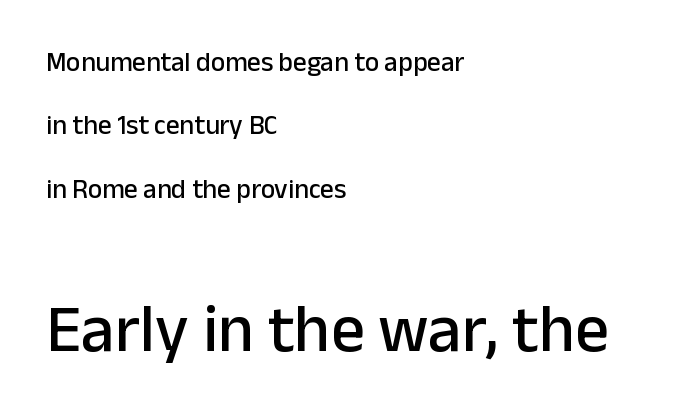
Q: Is the text italic (slanted)? A: No, it is upright.
Q: Is the typeface a serif or a sans-serif typeface? A: Sans-serif.
Q: Is the text underlined? A: No.
Q: How is the paragraph aligned? A: Left-aligned.
Q: Is the spacing between letters normal or unusually wide? A: Normal.
Q: Is the spacing between lines tight, normal or loose? A: Loose.
Q: Which block of text is set in a larger size, the first (top) or the second (bottom)? A: The second (bottom) one.
Q: Width (condensed, normal, or wide)? A: Normal.
Q: Stroke contrast? A: Low.
Q: x-height? A: Medium.
Q: Monospaced? A: No.
